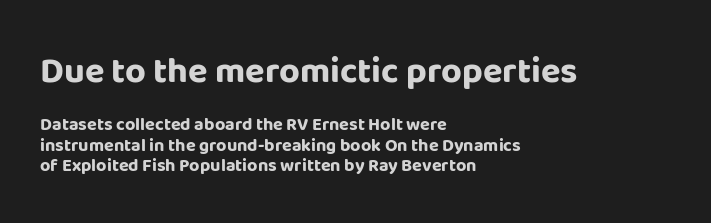
The image shows 36 px bold sans-serif type, upright; set left-aligned, tight line spacing (1.13x), normal letter spacing, not underlined; the first (top) block is 2.0x larger; low stroke contrast and a large x-height.
